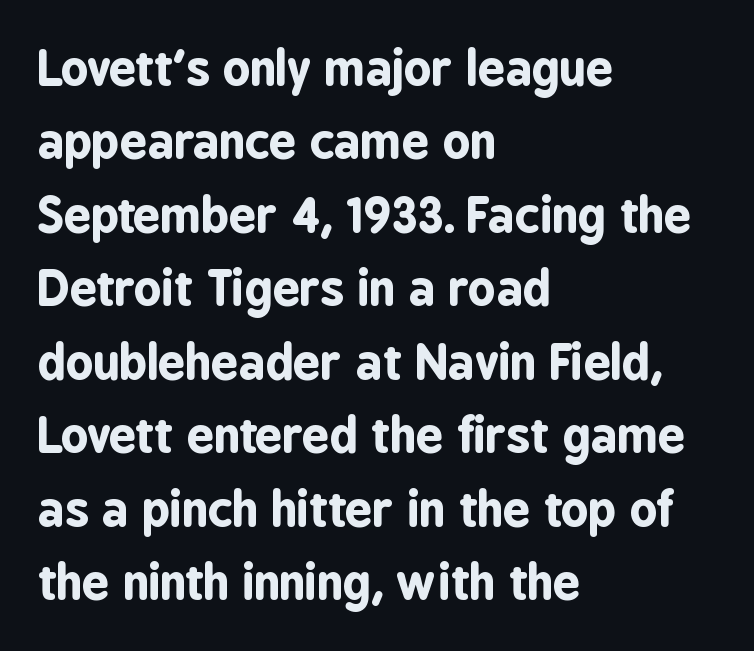
Q: Is the text bold? A: Yes.
Q: Is the text italic (slanted)? A: No, it is upright.
Q: Is the typeface a serif or a sans-serif typeface? A: Sans-serif.
Q: Is the text underlined? A: No.
Q: How is the paragraph aligned? A: Left-aligned.
Q: Is the spacing between letters normal or unusually wide? A: Normal.
Q: Is the spacing between lines tight, normal or loose? A: Normal.
Q: Width (condensed, normal, or wide)? A: Condensed.
Q: Stroke contrast? A: Low.
Q: x-height? A: Medium.
Q: Monospaced? A: No.
